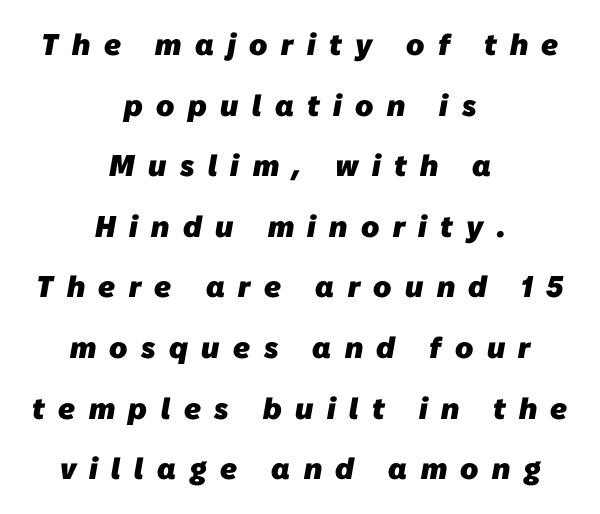
What's the leading like? Stretched, with rows far apart. What kind of face is this? One without serifs — a sans. Check the space under the baseline: it is left empty. Between one letter and the next there's a generous, obvious gap.
